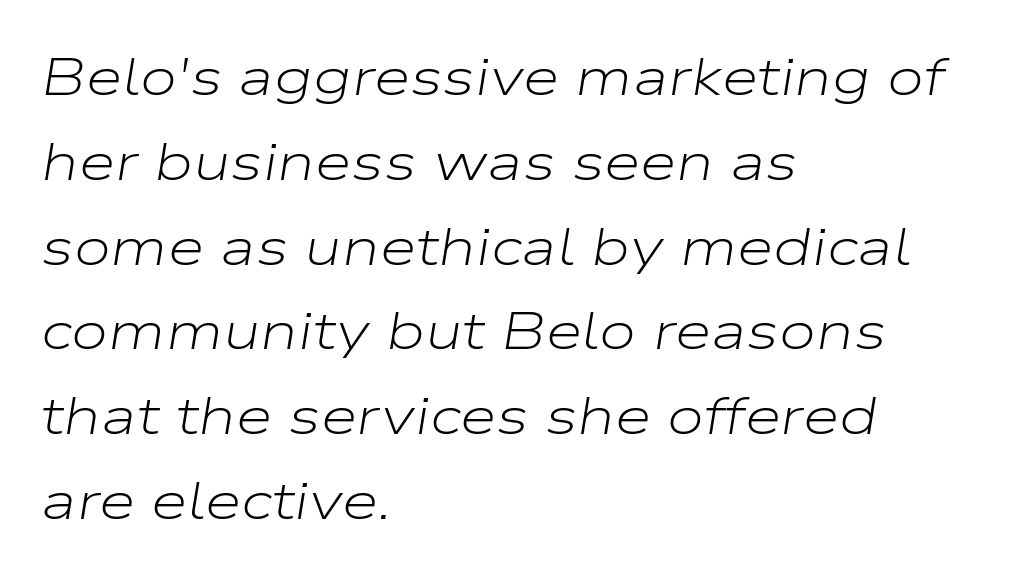
The image shows 53 px light, wide type, italic (leaning right); set left-aligned, normal line spacing (1.6x), normal letter spacing, not underlined; low stroke contrast and a medium x-height.
